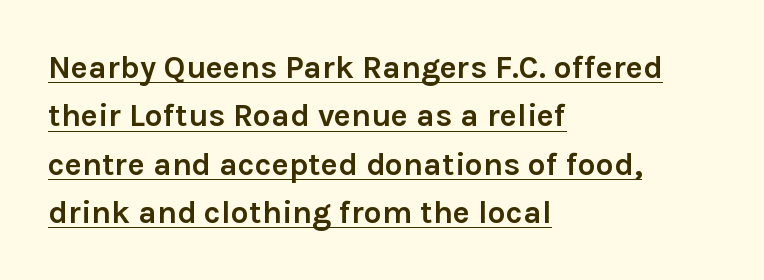
The image shows 32 px semibold sans-serif type, upright; set left-aligned, normal line spacing (1.51x), normal letter spacing, underlined; low stroke contrast and a medium x-height.
